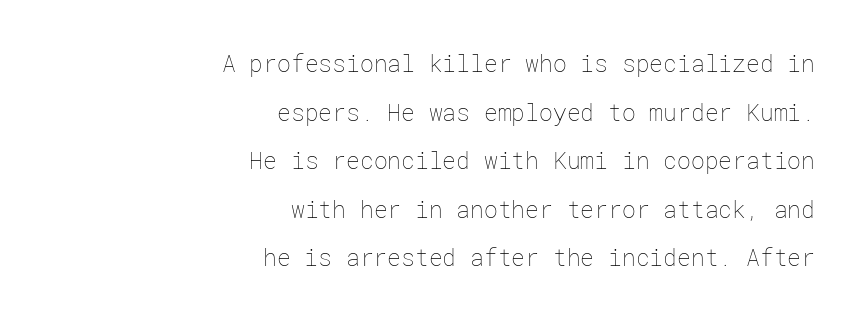
Q: Is the text bold? A: No.
Q: Is the text italic (slanted)? A: No, it is upright.
Q: Is the text underlined? A: No.
Q: How is the paragraph aligned? A: Right-aligned.
Q: Is the spacing between letters normal or unusually wide? A: Normal.
Q: Is the spacing between lines tight, normal or loose? A: Loose.
